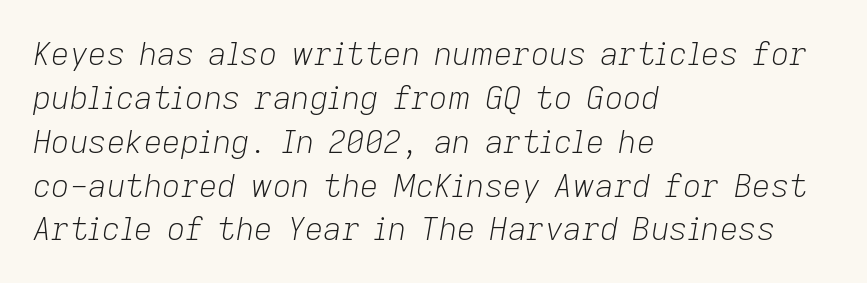
Q: Is the text bold? A: No.
Q: Is the text italic (slanted)? A: Yes, it leans right by about 9 degrees.
Q: Is the text underlined? A: No.
Q: How is the paragraph aligned? A: Left-aligned.
Q: Is the spacing between letters normal or unusually wide? A: Normal.
Q: Is the spacing between lines tight, normal or loose? A: Normal.
Q: Width (condensed, normal, or wide)? A: Normal.
Q: Stroke contrast? A: Low.
Q: x-height? A: Medium.
Q: Monospaced? A: No.
